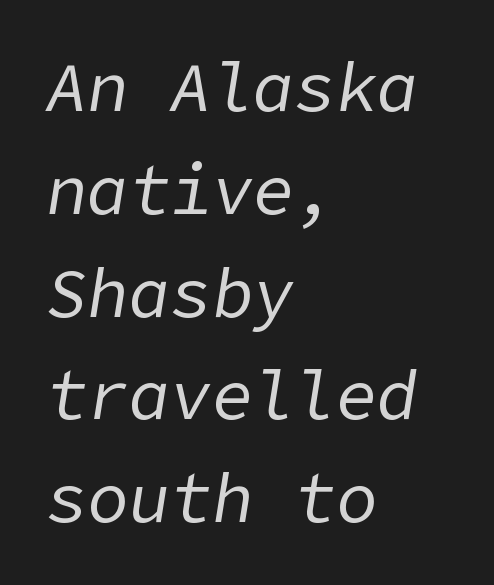
Glance below the letters and you will spot only blank space. Between one letter and the next there's only the usual sliver of space. The passage shown leans; its letterforms are oblique. Honestly, the row spacing looks completely unremarkable. The ragged edge is on the right, which tells us the setting is flush left.
